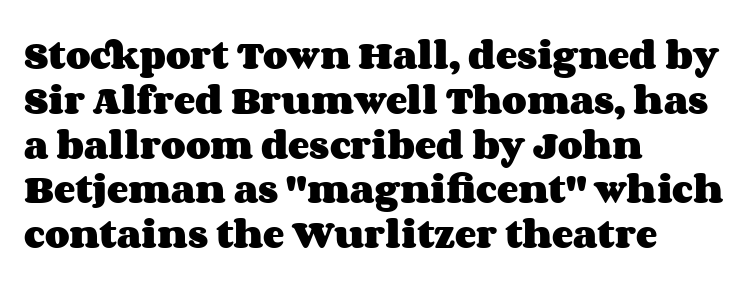
Stroke thickness is high; the sample reads as a true bold. Each line starts at the same left margin while the right side varies. Leading: standard. The lettering holds an erect, upright posture throughout.
